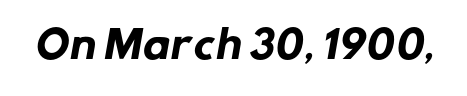
{"serif": "no", "bold": "yes", "weight": "heavy", "width": "normal", "stroke_contrast": "low", "x_height": "medium", "monospaced": "no", "underline": "no", "letter_spacing": "normal", "letter_spacing_em": 0.0, "glyph_px": 37}
